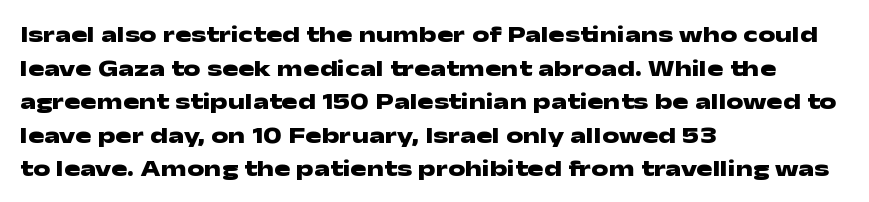
Any mark beneath the type? The region is blank. Regular leading. The face used here is rendered with its standard letterfit. These words are printed bold, with thick strokes throughout. Italic? Not at all — the glyphs are vertical. Left-aligned paragraph, ragged on the right.
